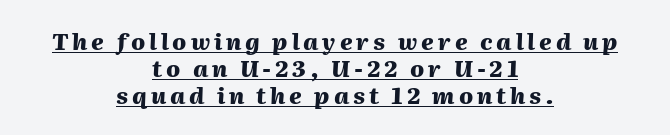
Q: Is the text bold? A: Yes.
Q: Is the text italic (slanted)? A: Yes, it leans right by about 2 degrees.
Q: Is the text underlined? A: Yes.
Q: How is the paragraph aligned? A: Centered.
